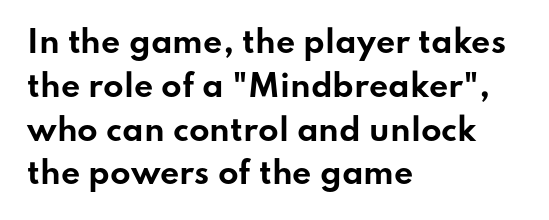
Is the letter spacing exaggerated? No — it looks like the ordinary default. Each letter keeps its own natural width here, so spacing adapts to shape. The specimen omits any rule beneath the text block's lines. Rows of type keep a routine distance in the vertical direction.
